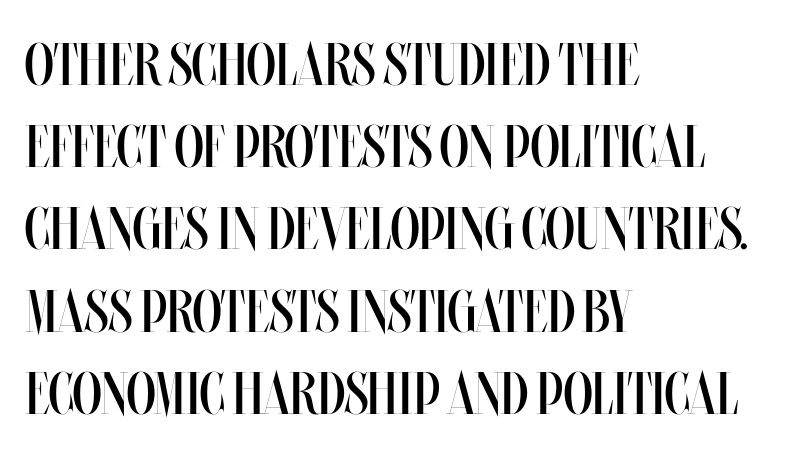
Q: Is the text bold? A: No.
Q: Is the text italic (slanted)? A: No, it is upright.
Q: Is the text underlined? A: No.
Q: How is the paragraph aligned? A: Left-aligned.
Q: Is the spacing between letters normal or unusually wide? A: Normal.
Q: Is the spacing between lines tight, normal or loose? A: Normal.
Q: Width (condensed, normal, or wide)? A: Condensed.
Q: Stroke contrast? A: Medium.
Q: x-height? A: Large.
Q: Monospaced? A: No.
